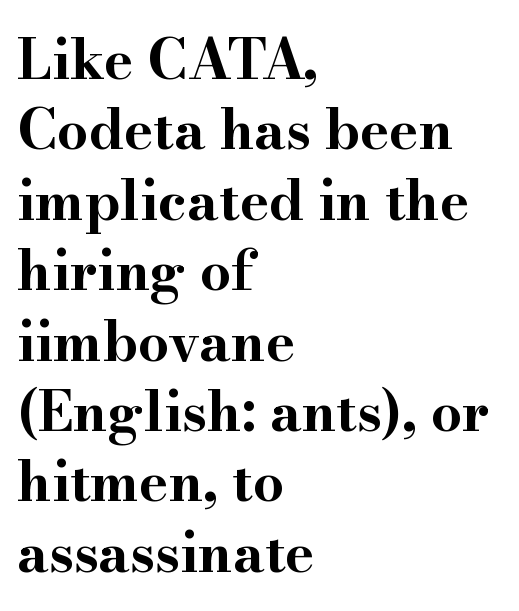
The image shows 55 px bold, wide serif type, upright; set left-aligned, normal line spacing (1.28x), normal letter spacing, not underlined; high stroke contrast and a small x-height.
